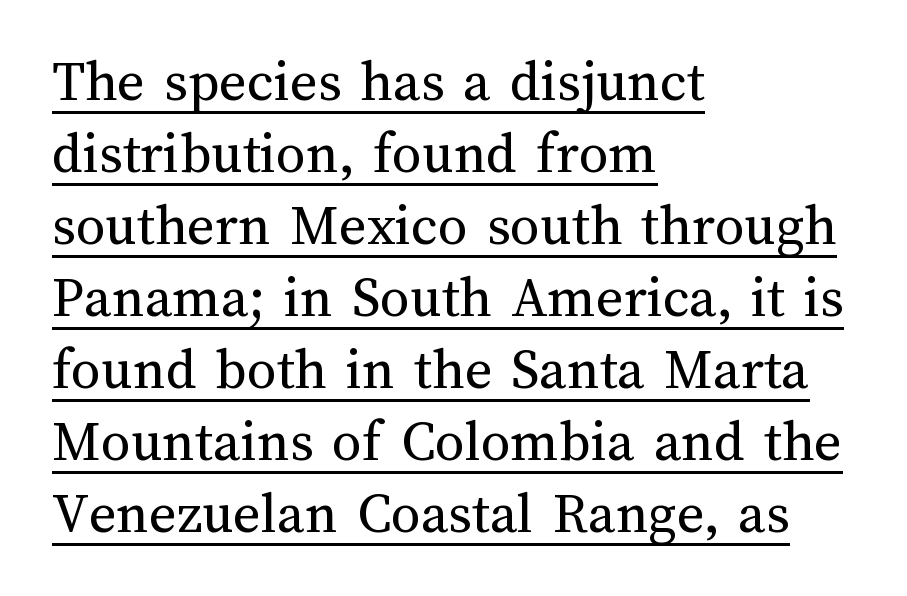
{"italic": "no", "bold": "no", "weight": "regular", "width": "normal", "stroke_contrast": "medium", "x_height": "medium", "monospaced": "no", "underline": "yes", "align": "left", "line_spacing_ratio": 1.22, "letter_spacing": "normal", "letter_spacing_em": 0.0, "glyph_px": 59}
